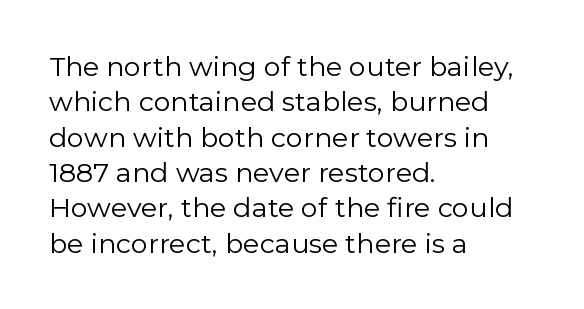
The image shows 27 px text type, upright; set left-aligned, normal line spacing (1.31x), normal letter spacing, not underlined.
